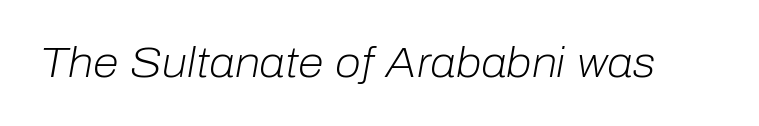
{"italic": "yes", "lean": "right", "slant_degrees": 10, "bold": "no", "weight": "light", "width": "normal", "stroke_contrast": "low", "x_height": "medium", "monospaced": "no", "underline": "no", "letter_spacing": "normal", "letter_spacing_em": 0.0, "glyph_px": 42}
